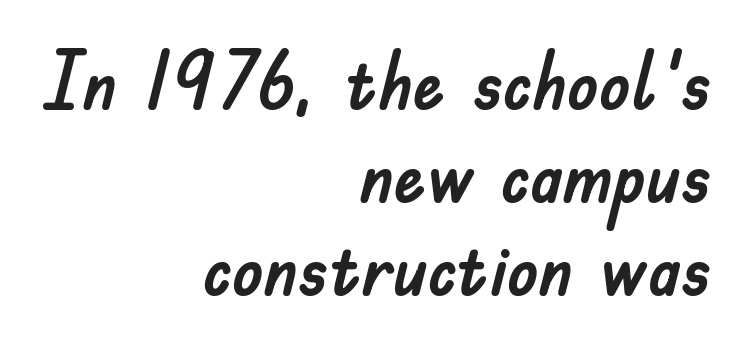
{"serif": "no", "width": "normal", "stroke_contrast": "low", "x_height": "small", "monospaced": "no", "underline": "no", "align": "right", "line_spacing_ratio": 1.16, "letter_spacing": "normal", "letter_spacing_em": 0.0, "glyph_px": 80}
